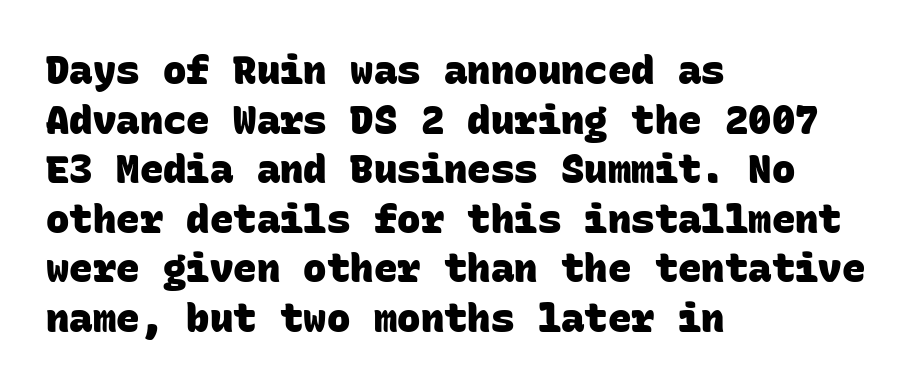
A dark, heavy texture on the line: the type is bold. This rendering features lettering with no underline. This sample has the even, mechanical cadence of fixed-width lettering. Is this a sans? Yes — the strokes have no serifs.
